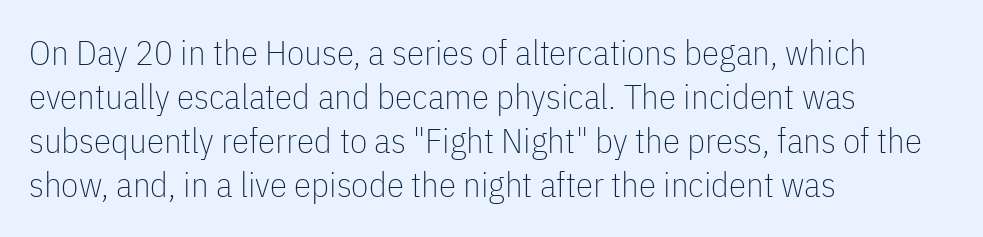
The image shows 35 px thin, condensed sans-serif type, upright; set left-aligned, normal line spacing (1.26x), normal letter spacing, not underlined; low stroke contrast and a medium x-height.
